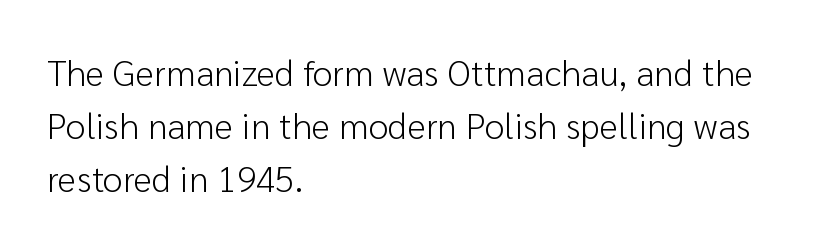
{"serif": "no", "italic": "no", "bold": "no", "weight": "light", "width": "normal", "stroke_contrast": "low", "x_height": "medium", "monospaced": "no", "underline": "no", "align": "left", "line_spacing": "normal", "line_spacing_ratio": 1.47, "letter_spacing": "normal", "letter_spacing_em": 0.0, "glyph_px": 36}
